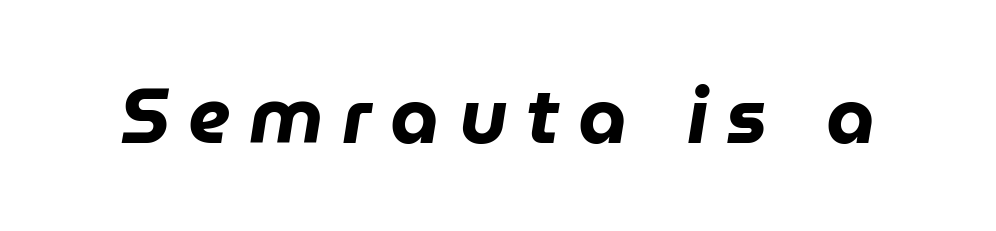
The image shows 78 px heavy type, italic (leaning right); set unusually wide letter spacing (+0.24 em), not underlined; low stroke contrast and a medium x-height.
